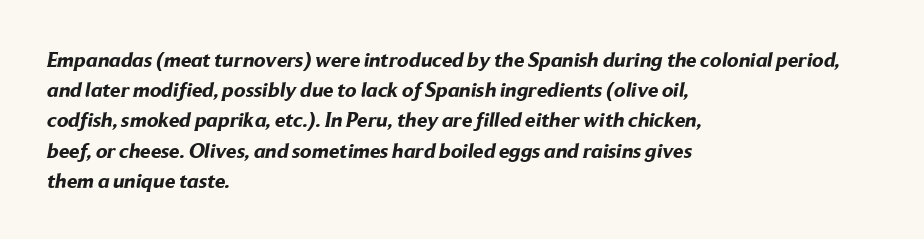
The image shows 21 px bold type; set left-aligned, normal line spacing (1.44x), normal letter spacing, not underlined.
